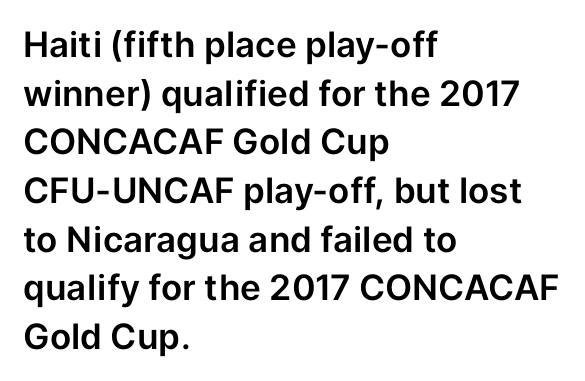
{"serif": "no", "italic": "no", "width": "normal", "stroke_contrast": "low", "x_height": "medium", "monospaced": "no", "underline": "no", "align": "left", "line_spacing": "normal", "line_spacing_ratio": 1.39, "letter_spacing": "normal", "letter_spacing_em": 0.0, "glyph_px": 35}
